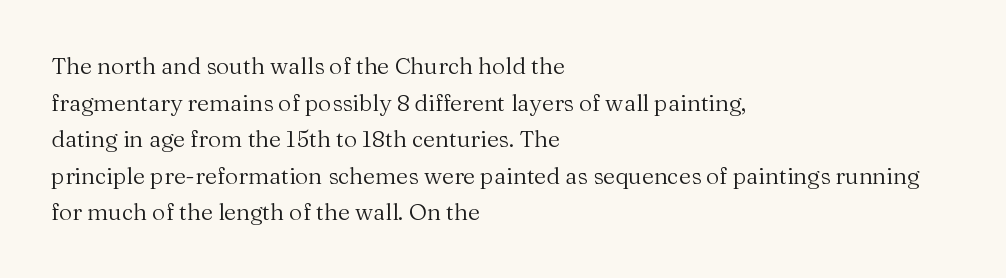
Notice how descenders clear the ascenders below comfortably — that's standard leading. Heft: none added — not bold. Posture: upright roman. The tracking reads as untouched default to a designer's eye. If you drew a ruler down the left edge, every line would touch it.
